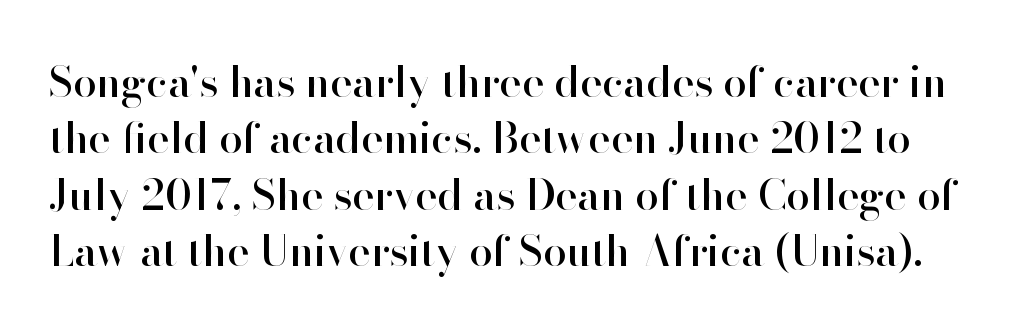
Q: Is the text italic (slanted)? A: No, it is upright.
Q: Is the typeface a serif or a sans-serif typeface? A: Sans-serif.
Q: Is the text underlined? A: No.
Q: Is the spacing between letters normal or unusually wide? A: Normal.
Q: Is the spacing between lines tight, normal or loose? A: Normal.
Q: Width (condensed, normal, or wide)? A: Normal.
Q: Stroke contrast? A: High.
Q: x-height? A: Small.
Q: Monospaced? A: No.
